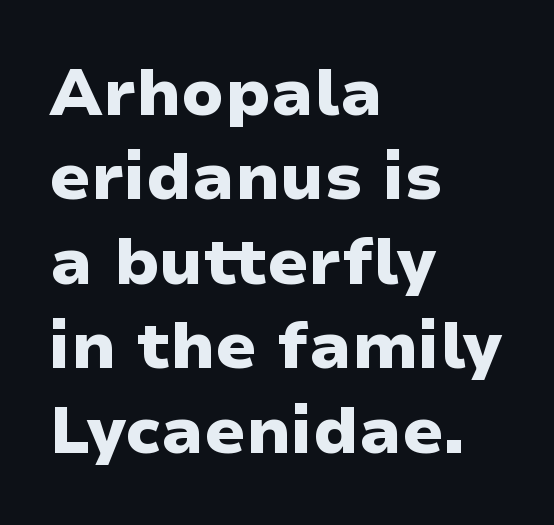
{"serif": "no", "italic": "no", "bold": "yes", "weight": "heavy", "width": "wide", "stroke_contrast": "low", "x_height": "medium", "monospaced": "no", "underline": "no", "align": "left", "line_spacing": "normal", "line_spacing_ratio": 1.3, "letter_spacing": "normal", "letter_spacing_em": 0.0, "glyph_px": 65}
